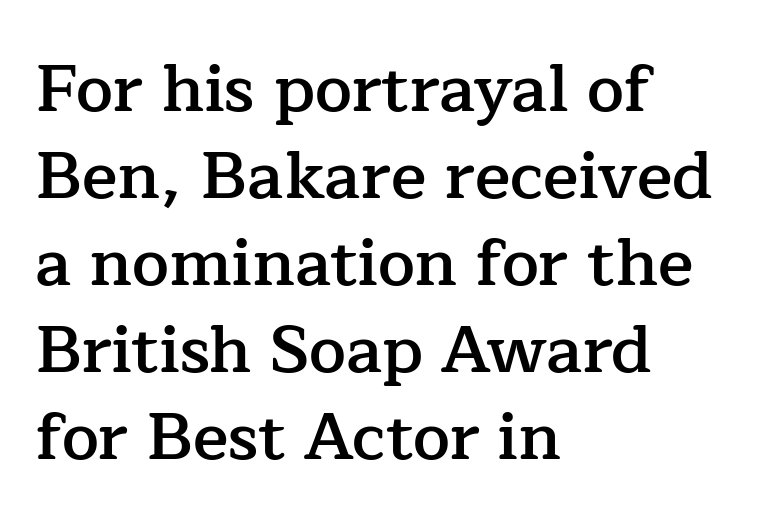
The image shows 66 px semibold serif type, upright; set left-aligned, normal line spacing (1.32x), normal letter spacing, not underlined; low stroke contrast and a medium x-height.
